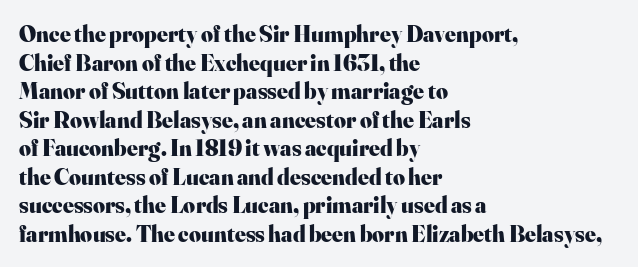
Q: Is the text bold? A: Yes.
Q: Is the text italic (slanted)? A: No, it is upright.
Q: Is the text underlined? A: No.
Q: How is the paragraph aligned? A: Left-aligned.
Q: Is the spacing between letters normal or unusually wide? A: Normal.
